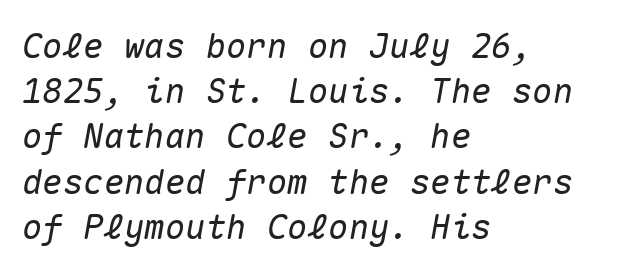
Q: Is the text italic (slanted)? A: Yes, it leans right by about 10 degrees.
Q: Is the text underlined? A: No.
Q: How is the paragraph aligned? A: Left-aligned.
Q: Is the spacing between letters normal or unusually wide? A: Normal.
Q: Is the spacing between lines tight, normal or loose? A: Normal.
Q: Width (condensed, normal, or wide)? A: Normal.
Q: Stroke contrast? A: Medium.
Q: x-height? A: Medium.
Q: Monospaced? A: Yes.
